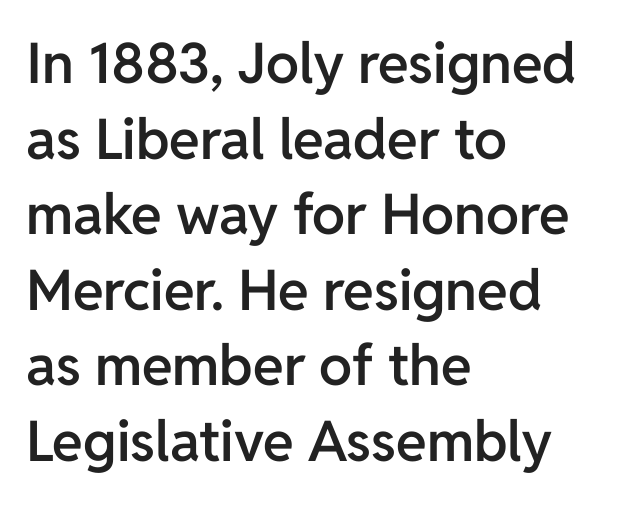
{"serif": "no", "italic": "no", "bold": "semi", "weight": "semibold", "width": "normal", "stroke_contrast": "low", "x_height": "medium", "monospaced": "no", "underline": "no", "align": "left", "line_spacing": "normal", "line_spacing_ratio": 1.35, "letter_spacing": "normal", "letter_spacing_em": 0.0, "glyph_px": 56}
